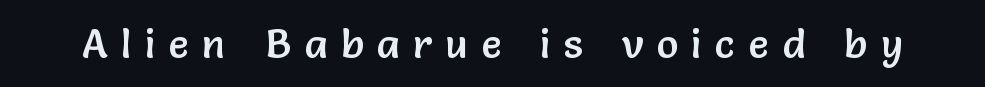
{"serif": "no", "italic": "no", "width": "normal", "stroke_contrast": "low", "x_height": "medium", "monospaced": "no", "underline": "no", "letter_spacing": "wide", "letter_spacing_em": 0.33, "glyph_px": 41}
